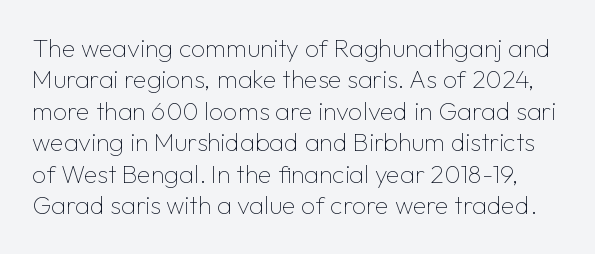
Stems and bowls with no extra thickness — not bold. This sample uses plain, unmodified letter spacing. The string is rendered with underlining switched off. Ordinary non-slanted type is in use.
